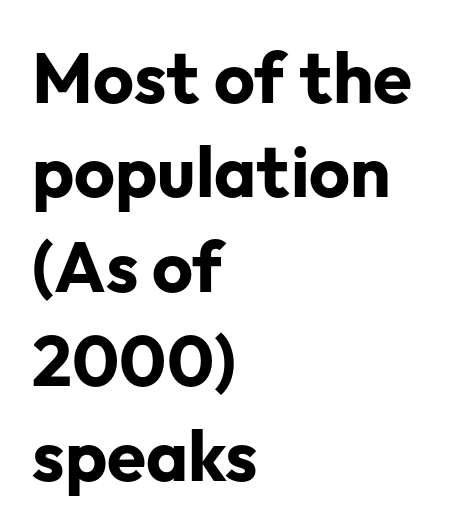
{"serif": "no", "italic": "no", "bold": "yes", "weight": "bold", "width": "normal", "stroke_contrast": "low", "x_height": "medium", "monospaced": "no", "underline": "no", "align": "left", "line_spacing": "normal", "line_spacing_ratio": 1.33, "letter_spacing": "normal", "letter_spacing_em": 0.0, "glyph_px": 71}
